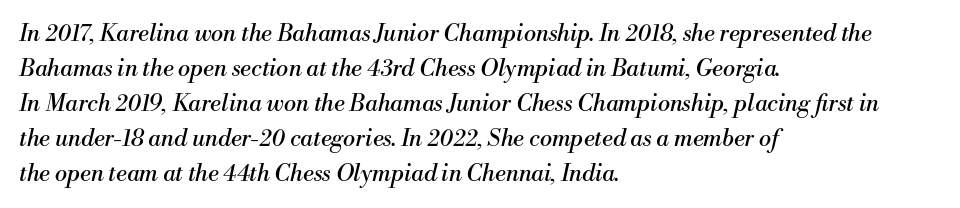
Q: Is the text bold? A: No.
Q: Is the text italic (slanted)? A: Yes, it leans right by about 13 degrees.
Q: Is the text underlined? A: No.
Q: How is the paragraph aligned? A: Left-aligned.
Q: Is the spacing between letters normal or unusually wide? A: Normal.
Q: Is the spacing between lines tight, normal or loose? A: Normal.
